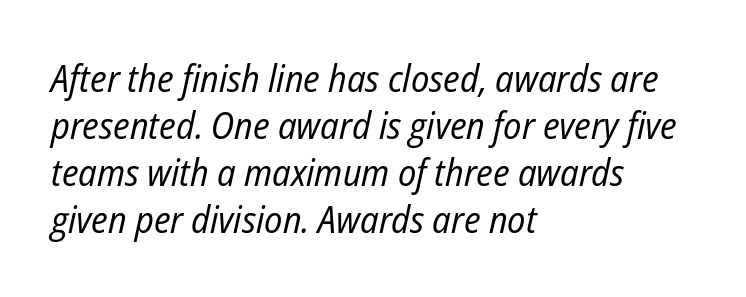
{"italic": "yes", "lean": "right", "slant_degrees": 12, "bold": "no", "weight": "regular", "width": "condensed", "stroke_contrast": "low", "x_height": "medium", "monospaced": "no", "underline": "no", "align": "left", "line_spacing_ratio": 1.24, "letter_spacing": "normal", "letter_spacing_em": 0.0, "glyph_px": 38}
